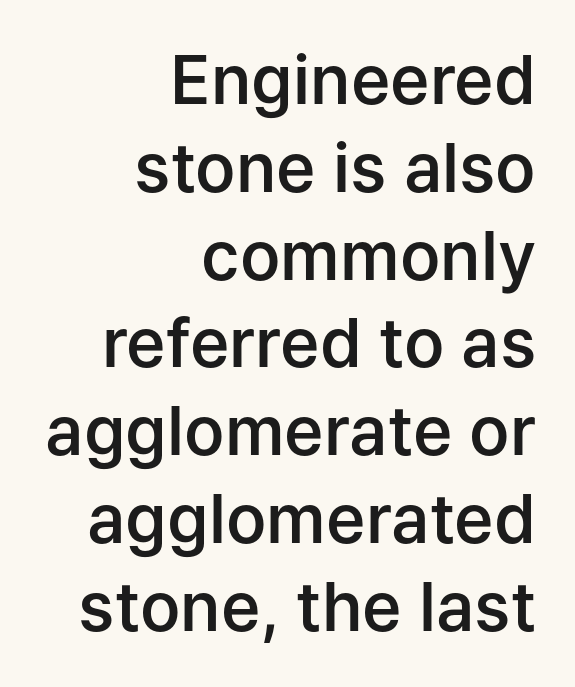
{"serif": "no", "italic": "no", "bold": "semi", "weight": "semibold", "width": "normal", "stroke_contrast": "low", "x_height": "medium", "monospaced": "no", "underline": "no", "align": "right", "line_spacing": "normal", "line_spacing_ratio": 1.31, "letter_spacing": "normal", "letter_spacing_em": 0.0, "glyph_px": 67}
